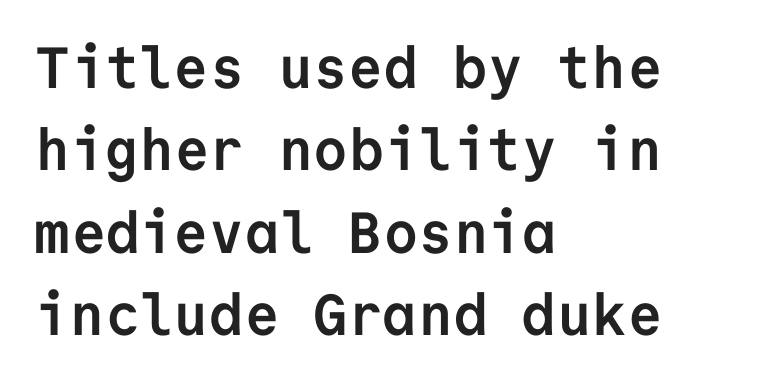
Q: Is the text bold? A: Yes.
Q: Is the text italic (slanted)? A: No, it is upright.
Q: Is the typeface a serif or a sans-serif typeface? A: Sans-serif.
Q: Is the text underlined? A: No.
Q: How is the paragraph aligned? A: Left-aligned.
Q: Is the spacing between letters normal or unusually wide? A: Normal.
Q: Is the spacing between lines tight, normal or loose? A: Normal.
Q: Width (condensed, normal, or wide)? A: Normal.
Q: Stroke contrast? A: Low.
Q: x-height? A: Medium.
Q: Monospaced? A: Yes.
